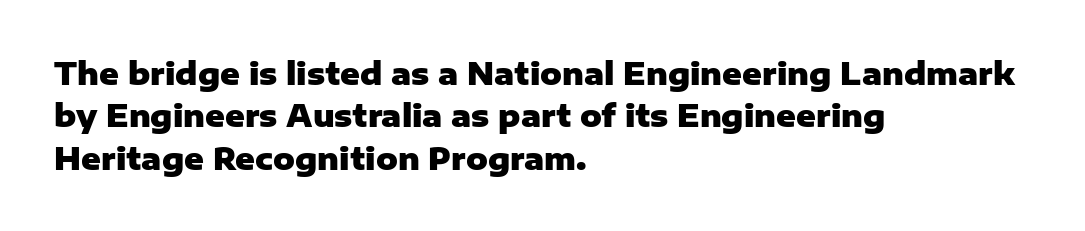
Leading: standard. Default kerning and tracking; the words read as compact shapes. The face used here is proportionally spaced, like ordinary book or web type. This is roman type, the default non-slanted kind. A typesetter would label this face a sans. These lines stack with their left ends in a neat column.
